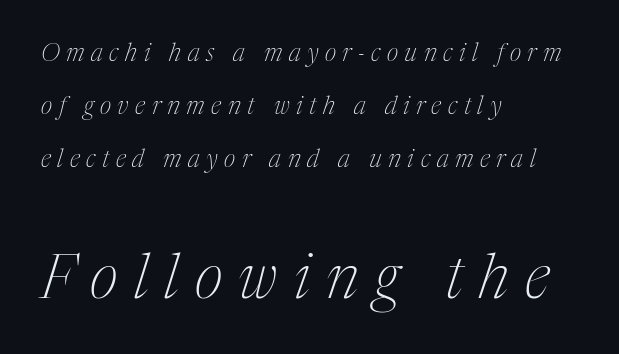
These lines are rendered in a variable-pitch font. The cut favours lightness, reaching ordinary text weight at its darkest. Left-aligned paragraph, ragged on the right. The axis of the letterforms is tilted away from vertical. The tracking jumps out immediately: characters are airy and widely separated. A typesetter would call this leading open, well beyond the default.
